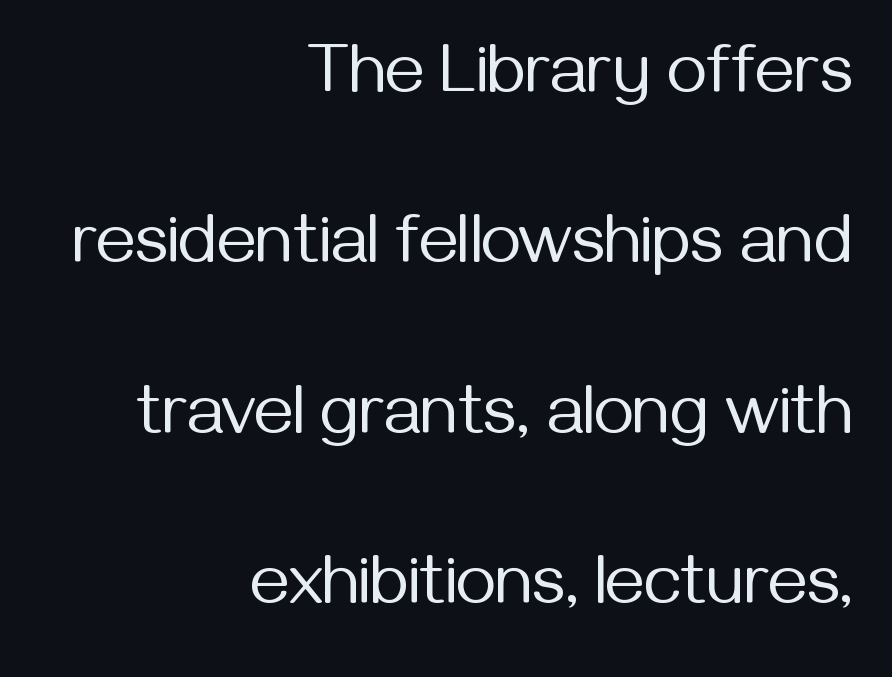
{"serif": "no", "italic": "no", "bold": "no", "weight": "regular", "width": "normal", "stroke_contrast": "medium", "x_height": "medium", "monospaced": "no", "underline": "no", "align": "right", "line_spacing": "loose", "line_spacing_ratio": 2.47, "letter_spacing": "normal", "letter_spacing_em": 0.0, "glyph_px": 69}
